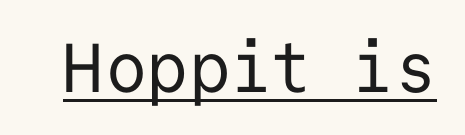
Check the space under the baseline: a stroke is drawn there. Think standard paragraph weight, or any step lighter than that. Every character here occupies the same horizontal width, giving the sample a typewriter-like rhythm. Letterform terminals end flat and unadorned throughout the passage. The specimen reads as upright at a glance.
